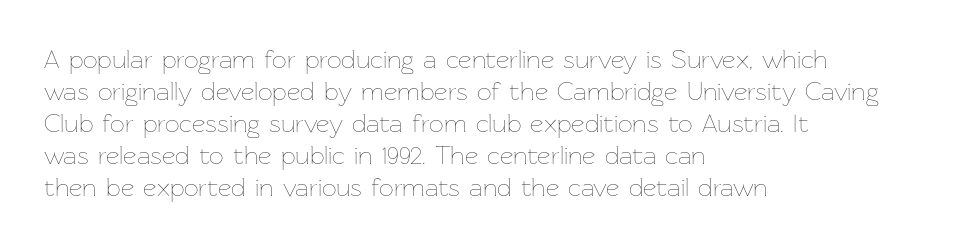
Q: Is the text bold? A: No.
Q: Is the text italic (slanted)? A: No, it is upright.
Q: Is the text underlined? A: No.
Q: How is the paragraph aligned? A: Left-aligned.
Q: Is the spacing between letters normal or unusually wide? A: Normal.
